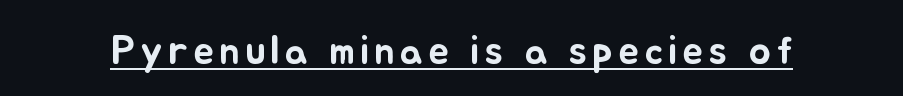
{"italic": "no", "width": "normal", "stroke_contrast": "low", "x_height": "small", "monospaced": "no", "underline": "yes", "glyph_px": 41}
